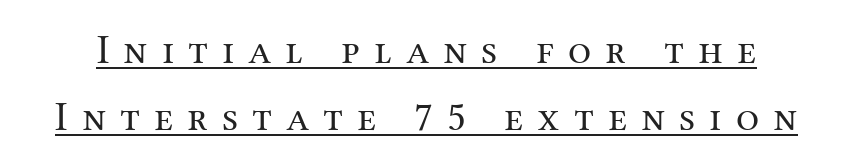
If you drew a line through each stem, it would be perfectly vertical. Inter-character spacing is expanded well beyond the font's built-in metrics. Successive baselines arrive at the customary interval. Underlining? Definitely there. A typesetter would call this proportional, since set widths differ per character. The face looks like a standard text weight, possibly lighter.
